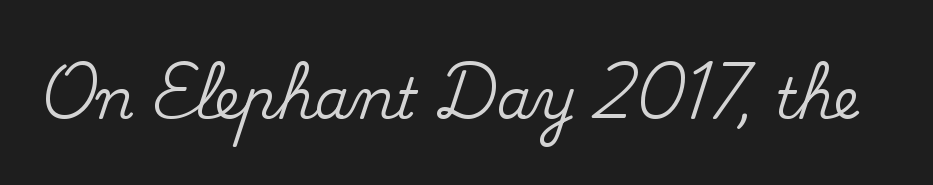
Nobody touched the tracking dial on this one. The rendering uses natural spacing where letterforms have individual widths. Regarding serifs, this sample has them. A bare baseline throughout the passage.
